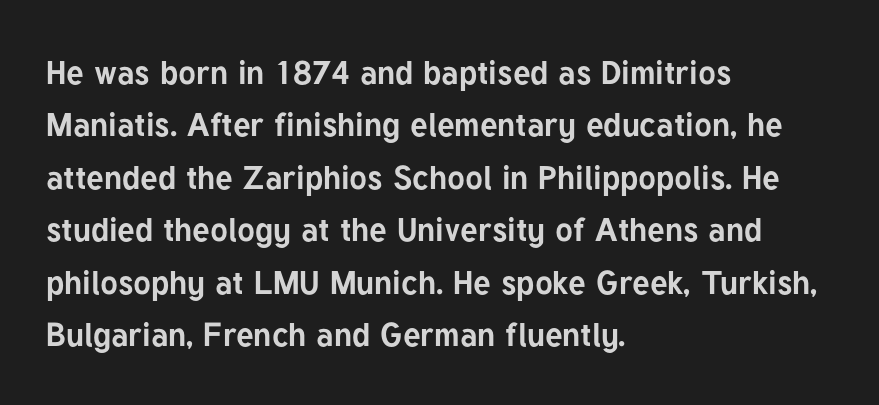
The image shows 33 px bold sans-serif type, upright; set left-aligned, normal line spacing (1.59x), normal letter spacing, not underlined; low stroke contrast and a medium x-height.
